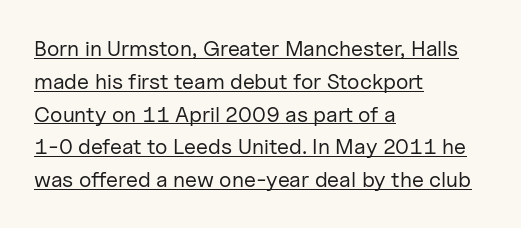
The image shows 22 px text type, upright; set left-aligned, normal line spacing (1.49x), normal letter spacing, underlined.
